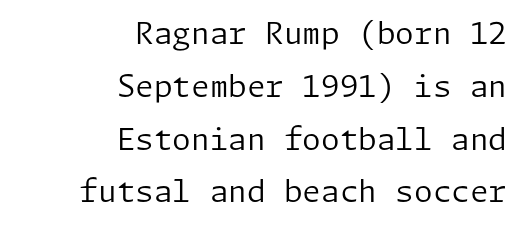
Q: Is the text bold? A: No.
Q: Is the text italic (slanted)? A: No, it is upright.
Q: Is the typeface a serif or a sans-serif typeface? A: Sans-serif.
Q: Is the text underlined? A: No.
Q: How is the paragraph aligned? A: Right-aligned.
Q: Is the spacing between letters normal or unusually wide? A: Normal.
Q: Width (condensed, normal, or wide)? A: Normal.
Q: Stroke contrast? A: Low.
Q: x-height? A: Medium.
